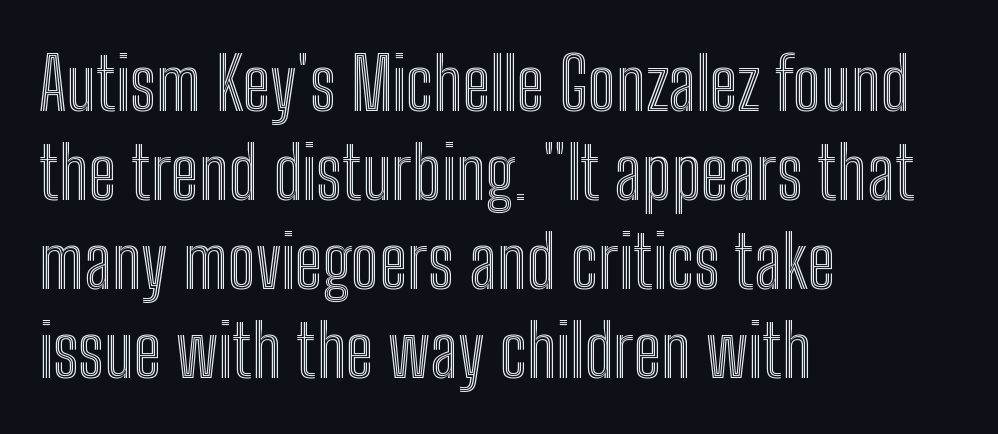
The image shows 73 px condensed type, upright; set left-aligned, line spacing 1.22x, normal letter spacing, not underlined; a medium x-height.
